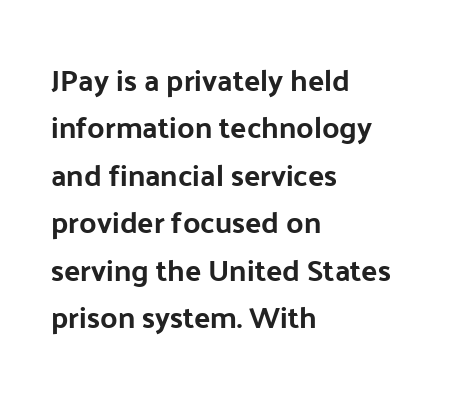
Q: Is the text italic (slanted)? A: No, it is upright.
Q: Is the typeface a serif or a sans-serif typeface? A: Sans-serif.
Q: Is the text underlined? A: No.
Q: How is the paragraph aligned? A: Left-aligned.
Q: Is the spacing between letters normal or unusually wide? A: Normal.
Q: Is the spacing between lines tight, normal or loose? A: Normal.
Q: Width (condensed, normal, or wide)? A: Normal.
Q: Stroke contrast? A: Low.
Q: x-height? A: Medium.
Q: Monospaced? A: No.
